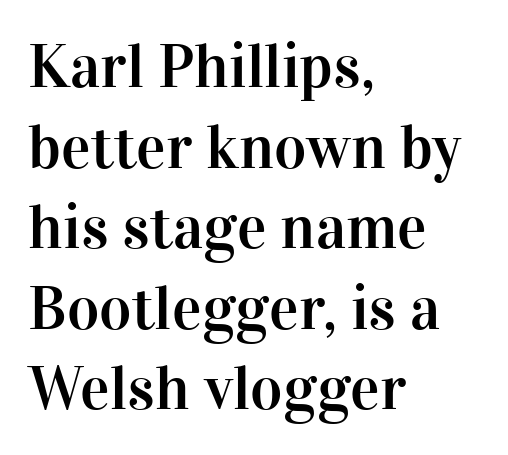
Q: Is the text italic (slanted)? A: No, it is upright.
Q: Is the typeface a serif or a sans-serif typeface? A: Serif.
Q: Is the text underlined? A: No.
Q: How is the paragraph aligned? A: Left-aligned.
Q: Is the spacing between letters normal or unusually wide? A: Normal.
Q: Is the spacing between lines tight, normal or loose? A: Normal.
Q: Width (condensed, normal, or wide)? A: Normal.
Q: Stroke contrast? A: High.
Q: x-height? A: Medium.
Q: Monospaced? A: No.
